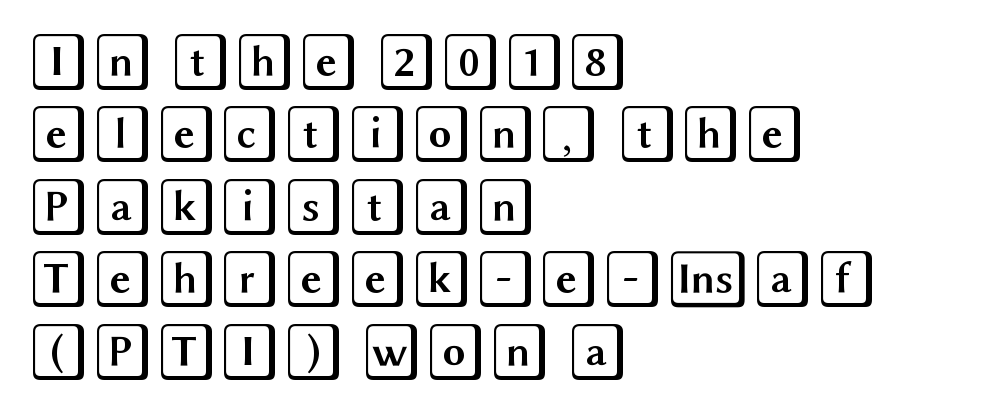
The image shows 58 px wide type, upright; set left-aligned, normal line spacing (1.25x), normal letter spacing, not underlined; a large x-height.
